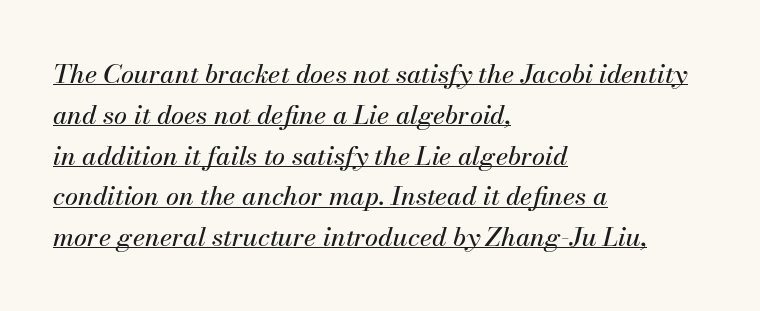
{"italic": "yes", "lean": "right", "slant_degrees": 13, "underline": "yes", "align": "left", "line_spacing": "normal", "line_spacing_ratio": 1.57, "letter_spacing": "normal", "letter_spacing_em": 0.0, "glyph_px": 26}
